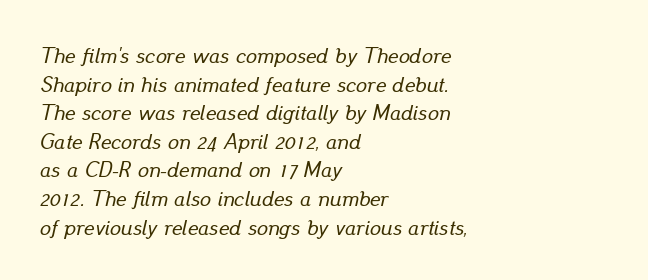
{"italic": "yes", "lean": "right", "slant_degrees": 13, "underline": "no", "align": "left", "line_spacing": "normal", "line_spacing_ratio": 1.3, "letter_spacing": "normal", "letter_spacing_em": 0.0, "glyph_px": 22}
